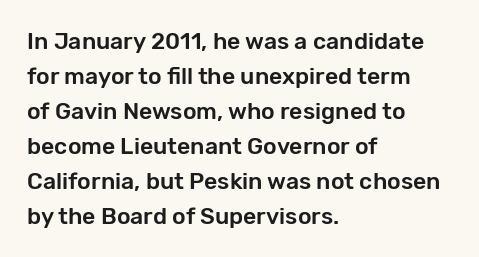
The image shows 23 px text type, upright; set left-aligned, normal line spacing (1.52x), normal letter spacing, not underlined.
